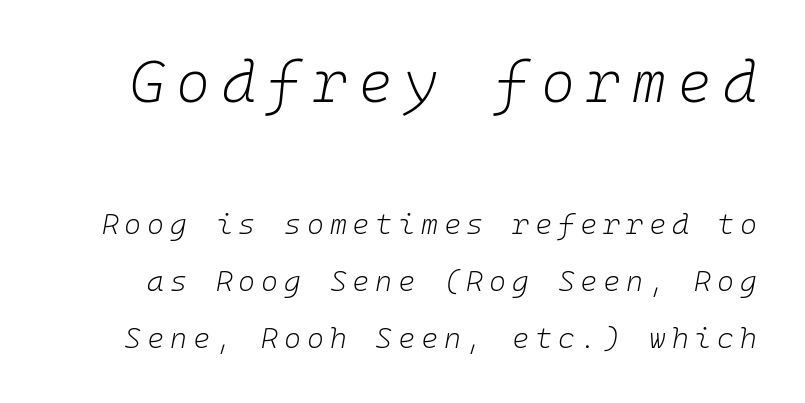
If you drew a line through each stem, it would be angled. Visually, the top section dominates because its glyphs are scaled up. The face used here is monospaced, like something from a code editor. Stems here are at most as thick as an everyday book face. Quick note: interline space is abundant. The line texture is sparse and dotted thanks to wide tracking.
